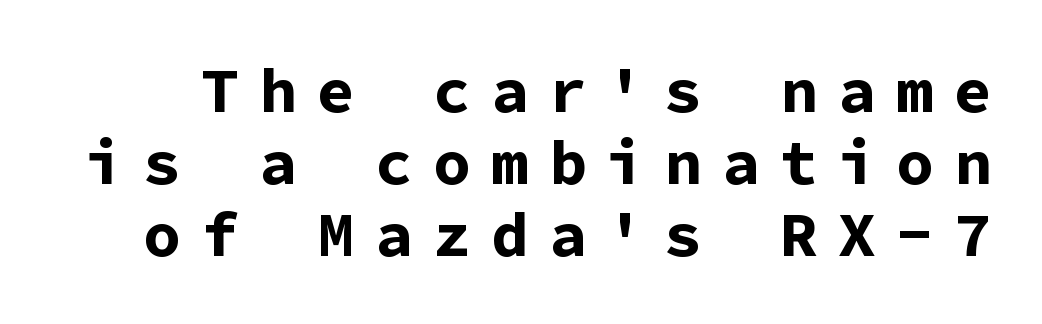
The image shows 63 px bold sans-serif type, upright, monospaced; set tight line spacing (1.14x), unusually wide letter spacing (+0.32 em), not underlined; low stroke contrast and a medium x-height.
